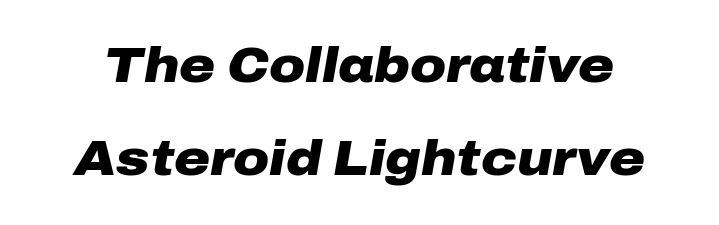
This rendering features lettering with no underline. Spacing verdict: proportional, widths tailored to each character. You could call the tracking neutral — neither tight nor loose. How heavy is the stroke? Heavy — this is a bold.
